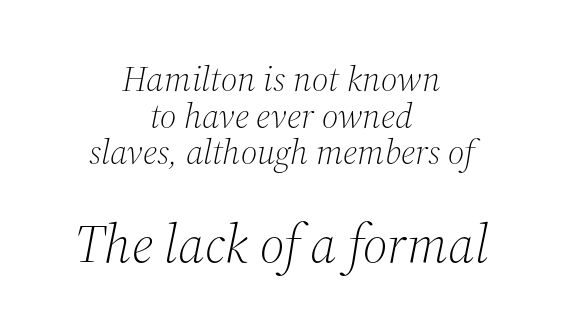
{"serif": "yes", "italic": "yes", "lean": "right", "slant_degrees": 12, "bold": "no", "weight": "light", "width": "normal", "stroke_contrast": "medium", "x_height": "medium", "monospaced": "no", "underline": "no", "align": "center", "line_spacing": "tight", "line_spacing_ratio": 1.02, "letter_spacing": "normal", "letter_spacing_em": 0.0, "larger_block": "second", "size_ratio": 1.5, "glyph_px": 54}
